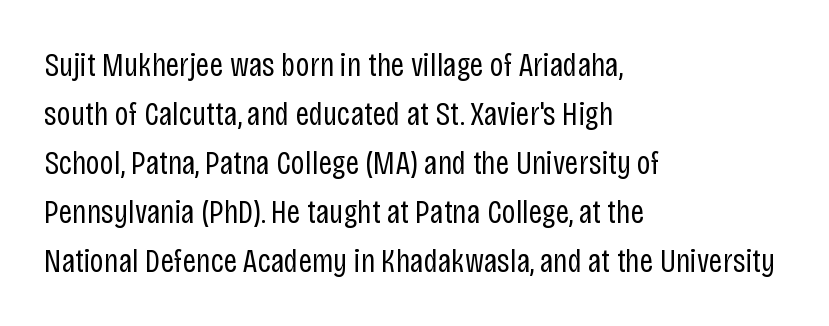
The image shows 34 px regular-weight, condensed sans-serif type, upright; set left-aligned, normal line spacing (1.44x), normal letter spacing, not underlined; low stroke contrast and a large x-height.
